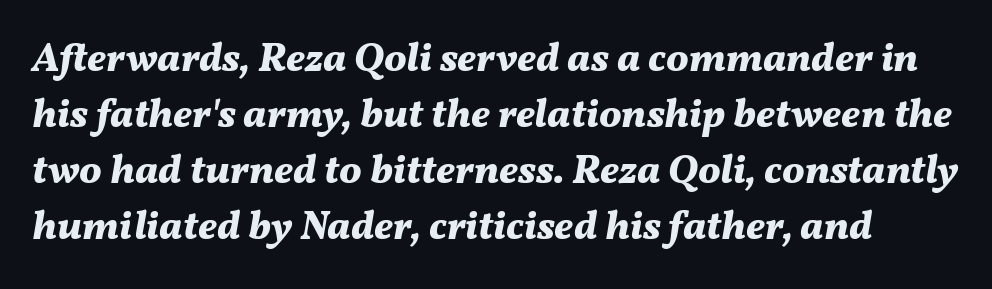
{"italic": "yes", "lean": "right", "slant_degrees": 11, "bold": "yes", "weight": "bold", "width": "normal", "stroke_contrast": "medium", "x_height": "medium", "monospaced": "no", "underline": "no", "line_spacing": "normal", "line_spacing_ratio": 1.4, "letter_spacing": "normal", "letter_spacing_em": 0.0, "glyph_px": 40}
